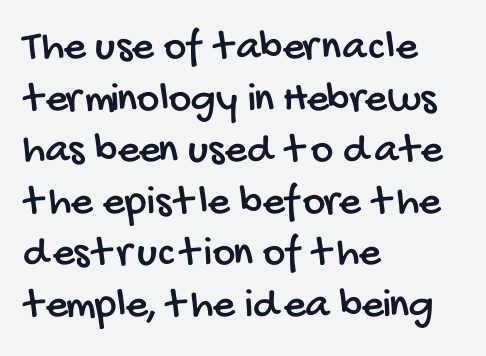
The image shows 43 px condensed sans-serif type; set left-aligned, line spacing 1.2x, normal letter spacing, not underlined; low stroke contrast and a large x-height.
